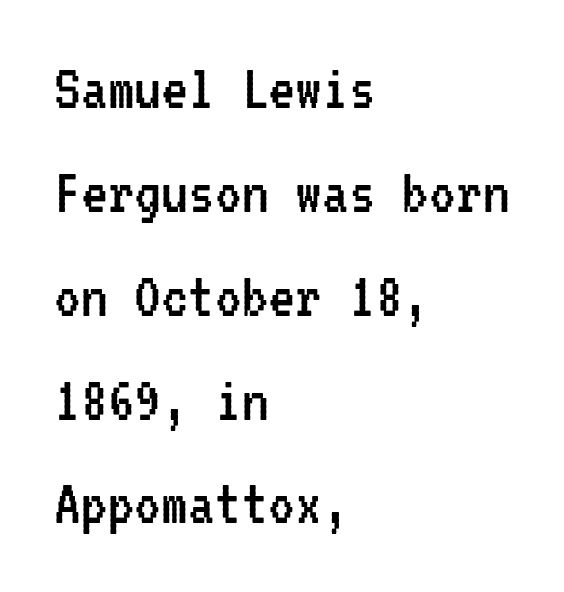
Q: Is the text bold? A: No.
Q: Is the text italic (slanted)? A: No, it is upright.
Q: Is the typeface a serif or a sans-serif typeface? A: Sans-serif.
Q: Is the text underlined? A: No.
Q: How is the paragraph aligned? A: Left-aligned.
Q: Is the spacing between letters normal or unusually wide? A: Normal.
Q: Is the spacing between lines tight, normal or loose? A: Normal.
Q: Width (condensed, normal, or wide)? A: Condensed.
Q: Stroke contrast? A: Low.
Q: x-height? A: Medium.
Q: Monospaced? A: Yes.
